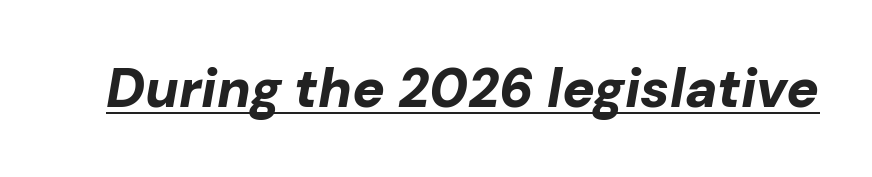
Q: Is the text bold? A: Yes.
Q: Is the text italic (slanted)? A: Yes, it leans right by about 10 degrees.
Q: Is the text underlined? A: Yes.
Q: Is the spacing between letters normal or unusually wide? A: Normal.
Q: Width (condensed, normal, or wide)? A: Normal.
Q: Stroke contrast? A: Low.
Q: x-height? A: Medium.
Q: Monospaced? A: No.
